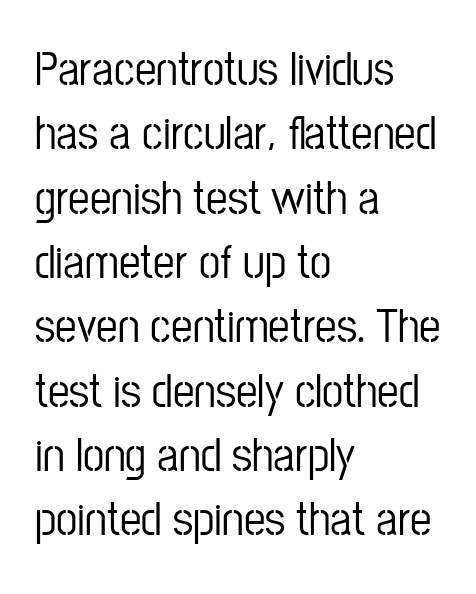
{"serif": "no", "italic": "no", "width": "condensed", "stroke_contrast": "low", "x_height": "medium", "monospaced": "no", "underline": "no", "align": "left", "line_spacing": "normal", "line_spacing_ratio": 1.34, "letter_spacing": "normal", "letter_spacing_em": 0.0, "glyph_px": 48}
